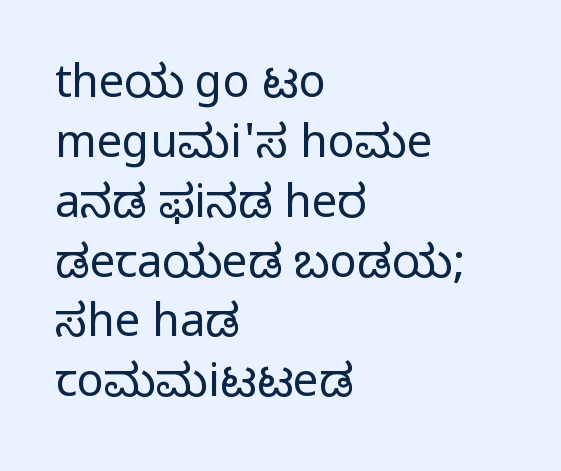
Is the stroke heavy? The answer is a plain regular-or-lighter. Plain, unruled lines of type. A normal amount of white space separates one row of letters from the next. When letters stand straight like this, we call the style roman or upright. Note the varied advance widths — an 'i' is clearly narrower than an 'm'. Line beginnings align vertically; line endings do not.
